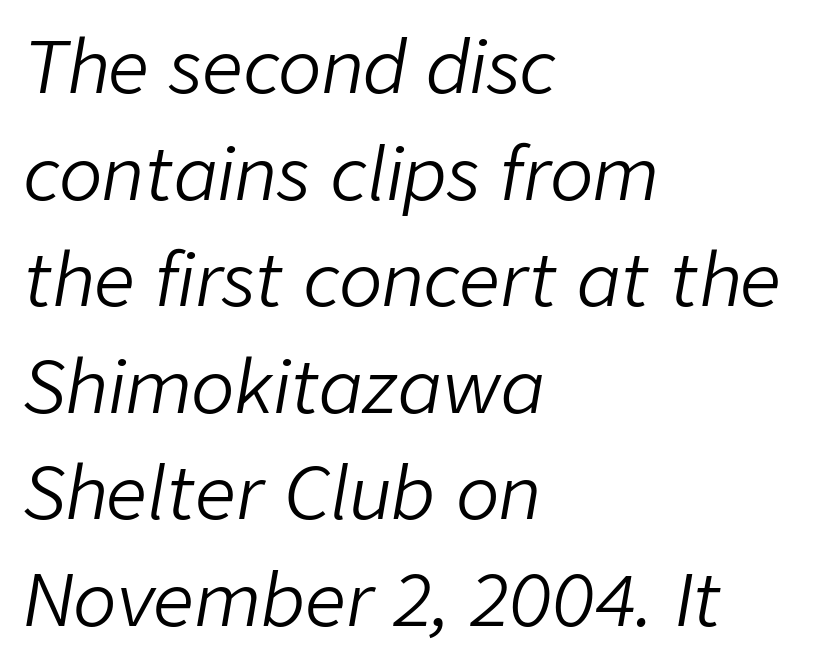
{"italic": "yes", "lean": "right", "slant_degrees": 9, "bold": "no", "weight": "light", "width": "normal", "stroke_contrast": "low", "x_height": "medium", "monospaced": "no", "underline": "no", "align": "left", "line_spacing": "normal", "line_spacing_ratio": 1.48, "letter_spacing": "normal", "letter_spacing_em": 0.0, "glyph_px": 72}
